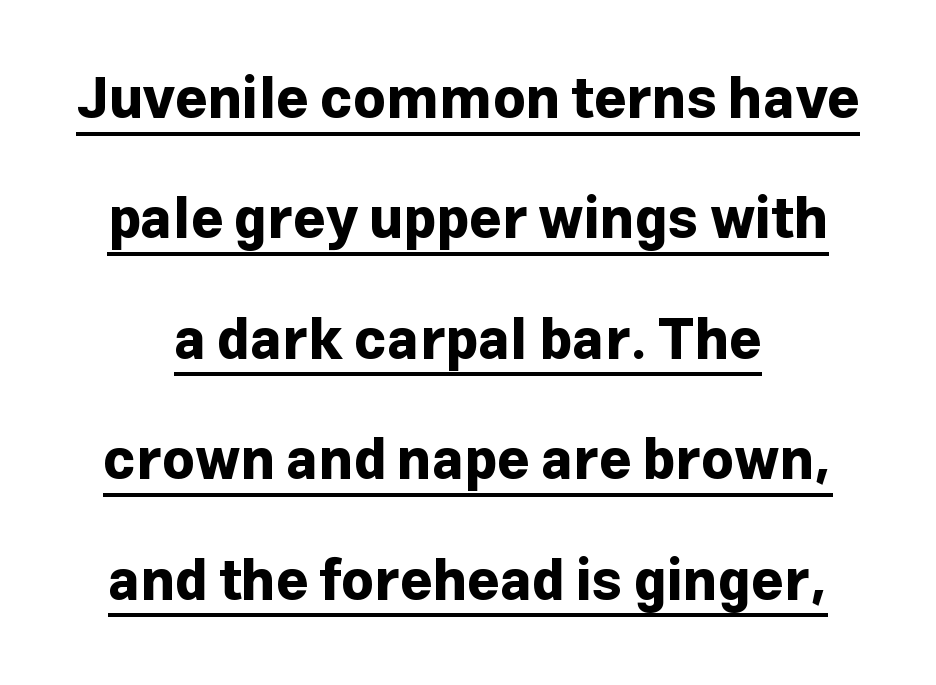
{"serif": "no", "italic": "no", "bold": "yes", "weight": "bold", "width": "normal", "stroke_contrast": "low", "x_height": "medium", "monospaced": "no", "underline": "yes", "line_spacing": "loose", "line_spacing_ratio": 2.15, "letter_spacing": "normal", "letter_spacing_em": 0.0, "glyph_px": 56}
